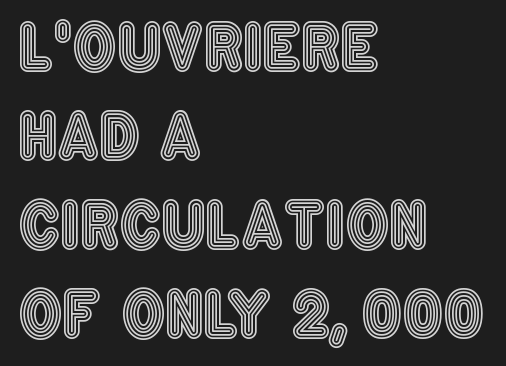
{"italic": "no", "width": "condensed", "x_height": "large", "monospaced": "no", "underline": "no", "align": "left", "line_spacing": "normal", "line_spacing_ratio": 1.46, "letter_spacing": "normal", "letter_spacing_em": 0.0, "glyph_px": 61}
